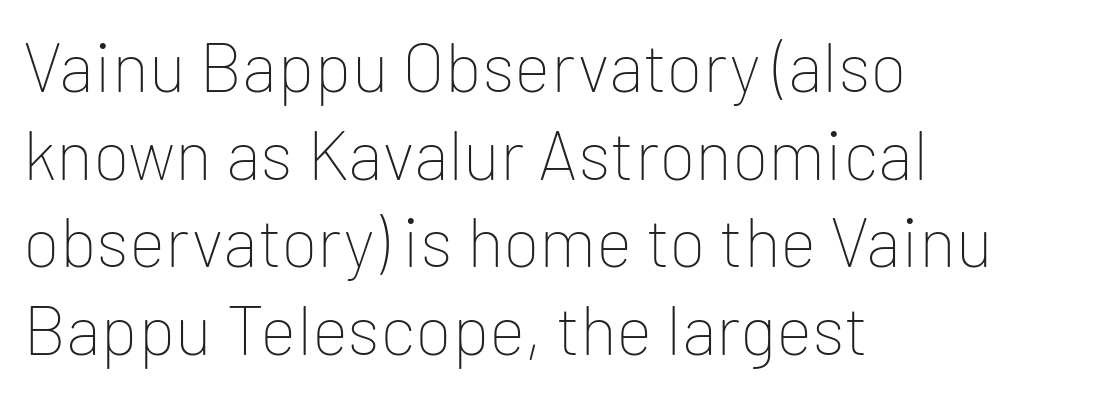
Q: Is the text bold? A: No.
Q: Is the text italic (slanted)? A: No, it is upright.
Q: Is the typeface a serif or a sans-serif typeface? A: Sans-serif.
Q: Is the text underlined? A: No.
Q: How is the paragraph aligned? A: Left-aligned.
Q: Is the spacing between letters normal or unusually wide? A: Normal.
Q: Is the spacing between lines tight, normal or loose? A: Normal.
Q: Width (condensed, normal, or wide)? A: Normal.
Q: Stroke contrast? A: Low.
Q: x-height? A: Medium.
Q: Monospaced? A: No.
